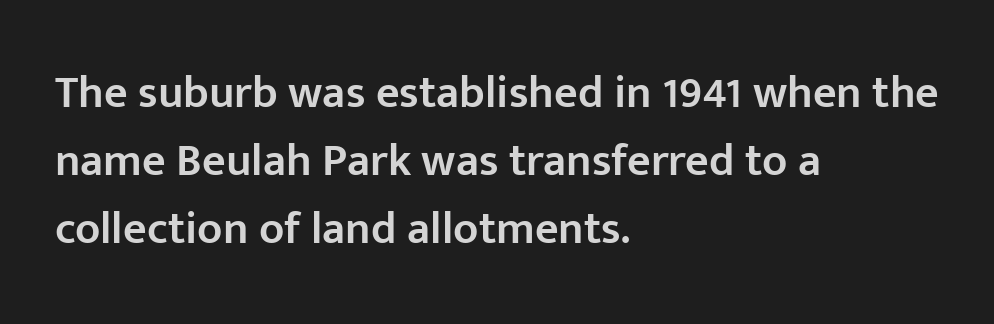
{"serif": "no", "italic": "no", "bold": "semi", "weight": "semibold", "width": "normal", "stroke_contrast": "low", "x_height": "medium", "monospaced": "no", "underline": "no", "align": "left", "line_spacing": "normal", "line_spacing_ratio": 1.48, "letter_spacing": "normal", "letter_spacing_em": 0.0, "glyph_px": 46}
